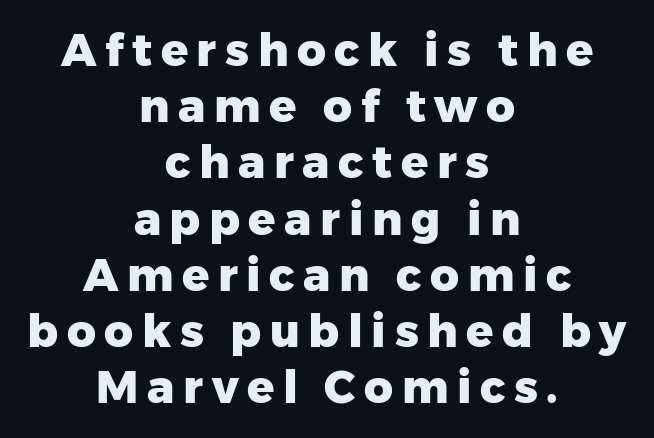
No italicization has been applied; the sample stays upright. A sans-serif font was chosen for this passage. On the weight axis this lands at bold, roughly 700. Reading down the block, each line starts at a different indent, mirrored at its end. Vertical spacing — default. The face used here is proportionally spaced, like ordinary book or web type.
